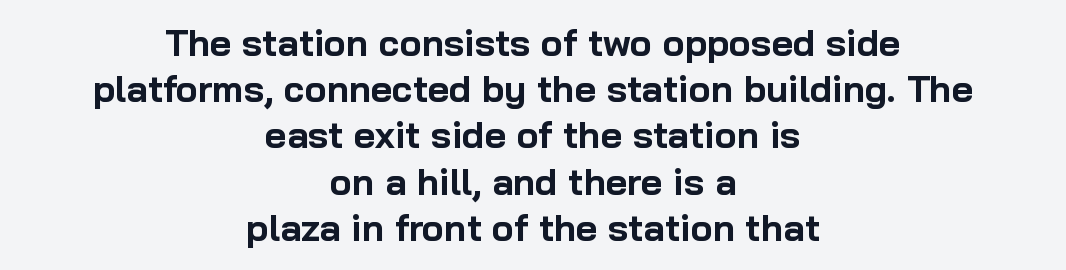
{"serif": "no", "italic": "no", "bold": "yes", "weight": "bold", "width": "normal", "stroke_contrast": "low", "x_height": "medium", "monospaced": "no", "underline": "no", "align": "center", "line_spacing": "normal", "line_spacing_ratio": 1.25, "letter_spacing": "normal", "letter_spacing_em": 0.0, "glyph_px": 37}
